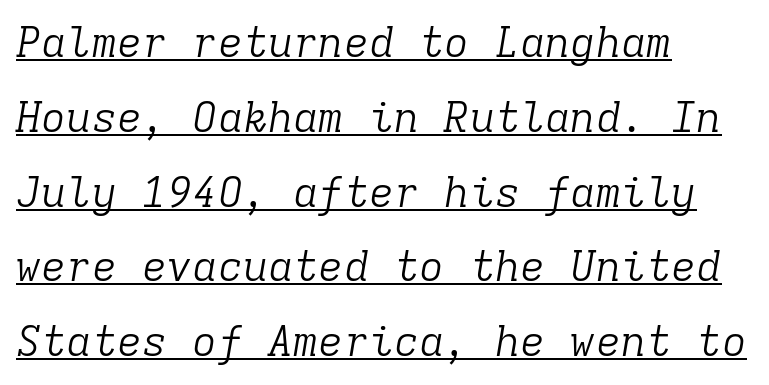
The image shows 42 px light serif type, italic (leaning right), monospaced; set left-aligned, line spacing 1.78x, normal letter spacing, underlined; low stroke contrast and a medium x-height.
